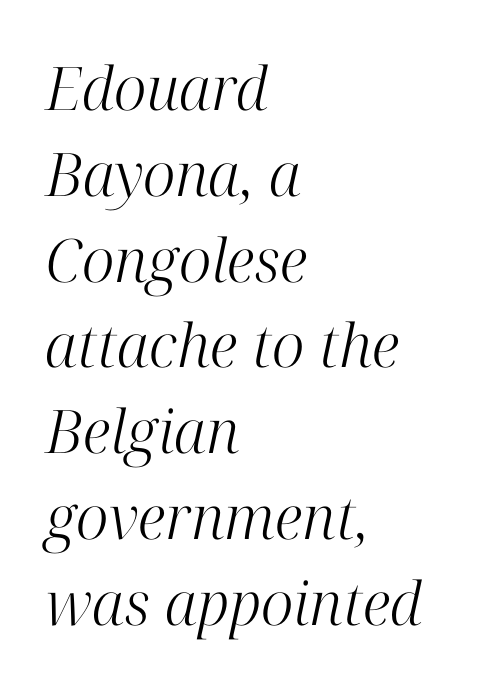
The paragraph shown leans on its left margin. Beneath every word, the page is bare. The passage shown is typed in a proportional face where columns would drift. The font's italic variant was chosen for this text. The vertical gap from one line to the next is medium. The tracking reads as untouched default to a designer's eye.
